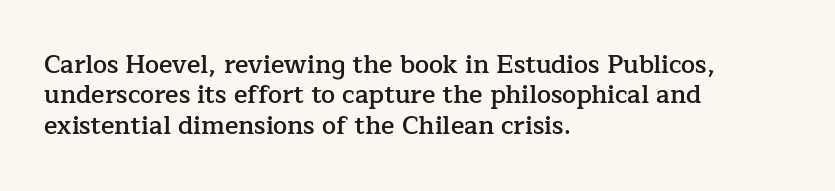
This is moderately heavy type, rendered in semibold. The lines are quadded left. The words here are not underlined. Look at the tracking — it's just the regular setting, nothing added. No italicization has been applied; the sample stays upright.
